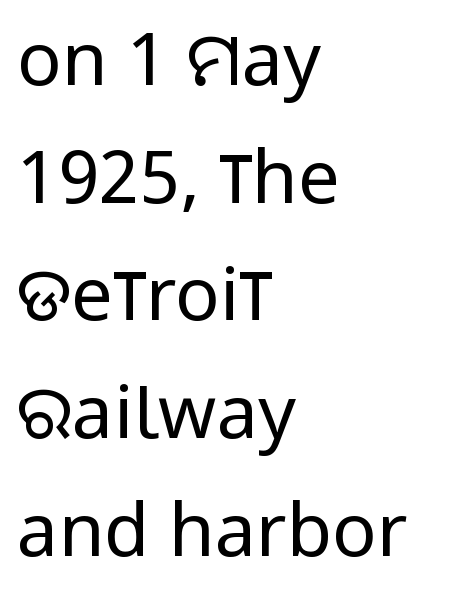
The image shows 74 px regular-weight, condensed sans-serif type, upright; set left-aligned, normal line spacing (1.59x), normal letter spacing, not underlined; low stroke contrast and a large x-height.
